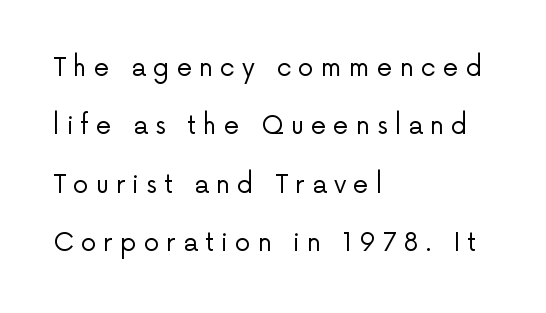
The typeface has the unassuming heft of standard copy or less. Upright lettering throughout. Tracking value appears strongly positive — letters spread wide. Leading: increased. Teacher's note: observe the even left margin — that is flush-left alignment. Check under the words: just untouched page.
